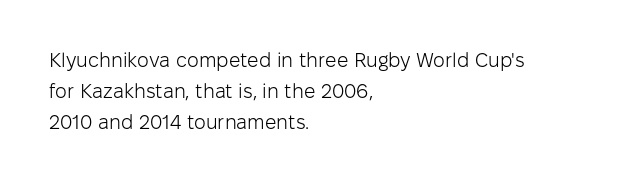
{"italic": "no", "bold": "no", "underline": "no", "align": "left", "line_spacing": "normal", "line_spacing_ratio": 1.55, "letter_spacing": "normal", "letter_spacing_em": 0.0, "glyph_px": 20}
